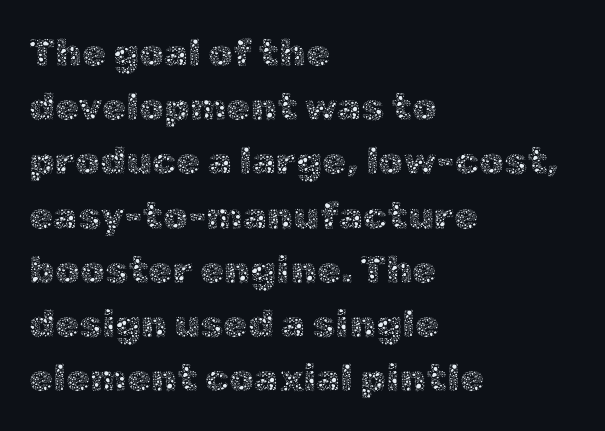
The image shows 39 px thin type, upright; set left-aligned, normal line spacing (1.39x), normal letter spacing, not underlined; a medium x-height.
